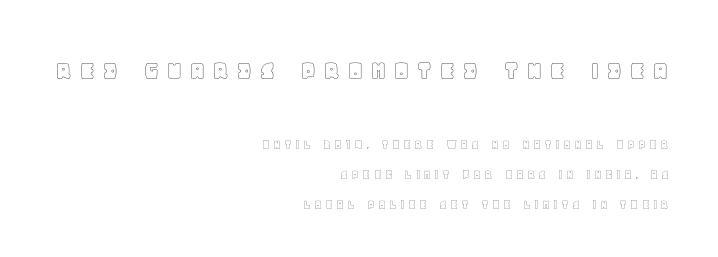
Q: Is the text italic (slanted)? A: No, it is upright.
Q: Is the text underlined? A: No.
Q: How is the paragraph aligned? A: Right-aligned.
Q: Is the spacing between letters normal or unusually wide? A: Unusually wide.
Q: Is the spacing between lines tight, normal or loose? A: Loose.
Q: Which block of text is set in a larger size, the first (top) or the second (bottom)? A: The first (top) one.
Q: Width (condensed, normal, or wide)? A: Normal.
Q: x-height? A: Large.
Q: Monospaced? A: No.
